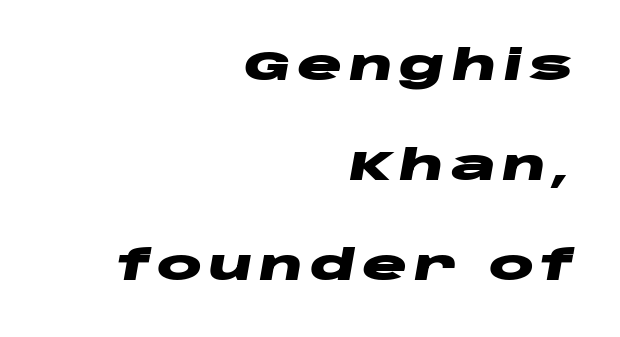
{"italic": "yes", "lean": "right", "slant_degrees": 10, "bold": "yes", "weight": "heavy", "width": "wide", "stroke_contrast": "low", "x_height": "large", "monospaced": "no", "underline": "no", "align": "right", "line_spacing": "loose", "line_spacing_ratio": 2.38, "glyph_px": 42}
